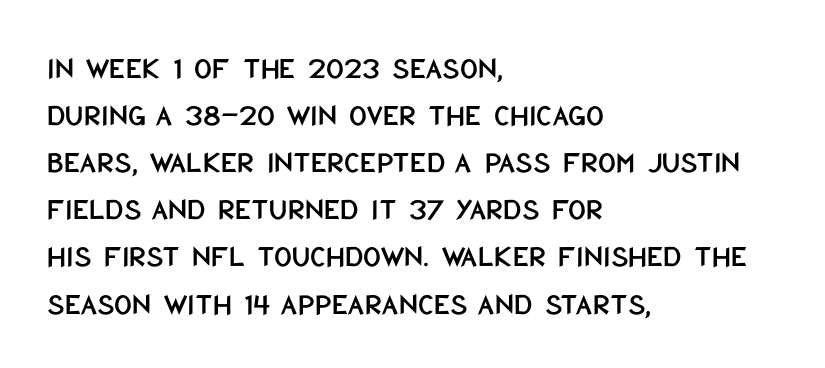
The lines sit at an ordinary, default distance from one another. You can tell from the bare stems that sans-serif type was used. Letter spacing: default. Caption: multi-line text, flush left, ragged right. It's the straight-up-and-down kind of type. The zone under the glyphs is completely vacant.
